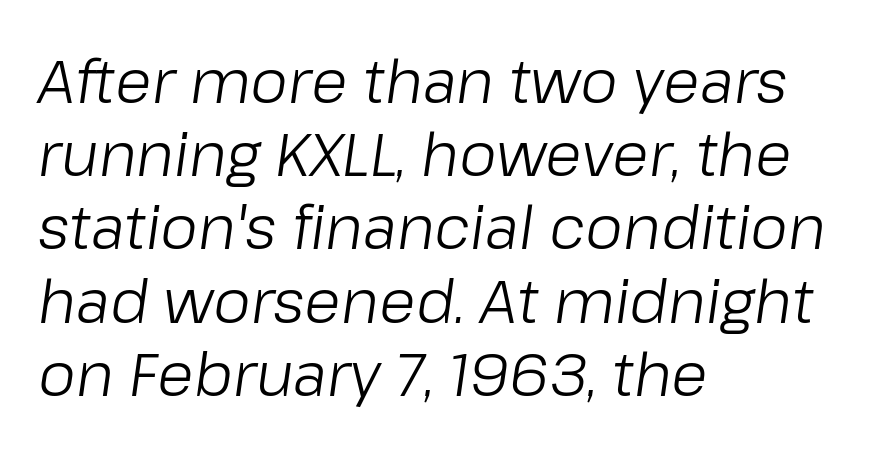
Q: Is the text bold? A: No.
Q: Is the text italic (slanted)? A: Yes, it leans right by about 8 degrees.
Q: Is the text underlined? A: No.
Q: How is the paragraph aligned? A: Left-aligned.
Q: Is the spacing between letters normal or unusually wide? A: Normal.
Q: Width (condensed, normal, or wide)? A: Normal.
Q: Stroke contrast? A: Low.
Q: x-height? A: Medium.
Q: Monospaced? A: No.
